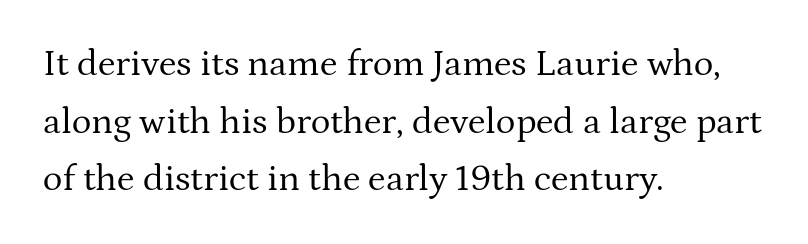
Q: Is the text bold? A: No.
Q: Is the text italic (slanted)? A: No, it is upright.
Q: Is the typeface a serif or a sans-serif typeface? A: Serif.
Q: Is the text underlined? A: No.
Q: How is the paragraph aligned? A: Left-aligned.
Q: Is the spacing between letters normal or unusually wide? A: Normal.
Q: Is the spacing between lines tight, normal or loose? A: Normal.
Q: Width (condensed, normal, or wide)? A: Normal.
Q: Stroke contrast? A: Medium.
Q: x-height? A: Medium.
Q: Monospaced? A: No.
